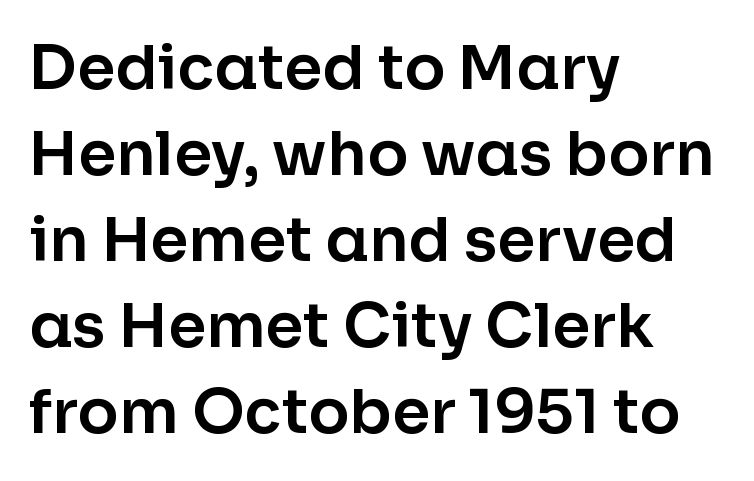
Q: Is the text italic (slanted)? A: No, it is upright.
Q: Is the typeface a serif or a sans-serif typeface? A: Sans-serif.
Q: Is the text underlined? A: No.
Q: How is the paragraph aligned? A: Left-aligned.
Q: Is the spacing between letters normal or unusually wide? A: Normal.
Q: Is the spacing between lines tight, normal or loose? A: Normal.
Q: Width (condensed, normal, or wide)? A: Normal.
Q: Stroke contrast? A: Low.
Q: x-height? A: Medium.
Q: Monospaced? A: No.
